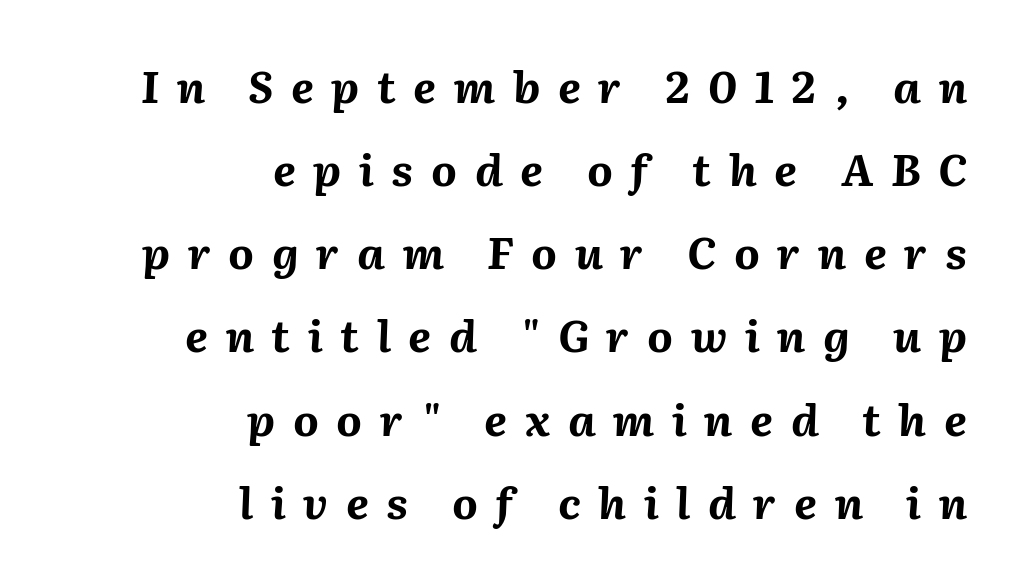
Emphasis by weight is at full strength: bold. One-word summary of the alignment: right. Do the characters align in a grid? No, the font is proportional. Tracking here is generous; glyphs stand well apart from one another. Any mark beneath the type? The region is blank.
